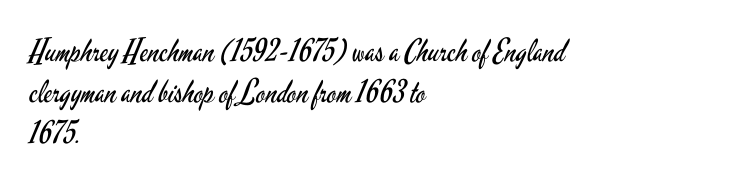
The image shows 31 px regular-weight, condensed sans-serif type; set left-aligned, normal line spacing (1.33x), normal letter spacing, not underlined; low stroke contrast and a small x-height.
